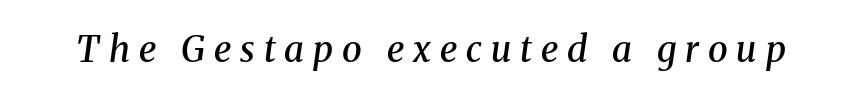
These lines were composed using italics. Typographic density is moderately raised because the face is semibold. Regarding serifs, this sample has them. These lines are rendered in a variable-pitch font.
